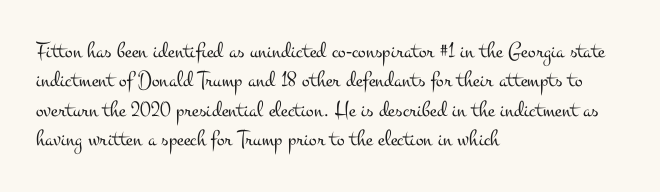
The face used here is rendered with its standard letterfit. The setting favours the left margin, as ordinary paragraphs usually do. This is not heavy type; no bold has been used. Interline gaps are of average width in this sample.
